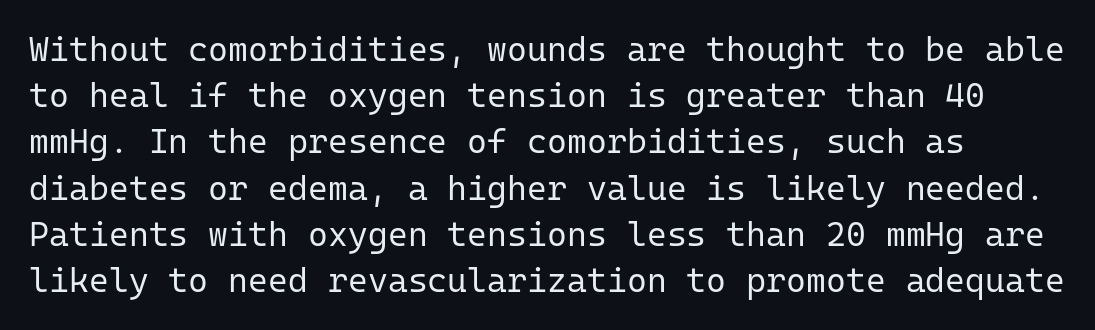
These lines are rendered in a fixed-pitch font. Type without underlining. Here the glyphs are tracked normally, forming tight word shapes. Think standard paragraph weight, or any step lighter than that. This is the regular roman posture of the typeface.
